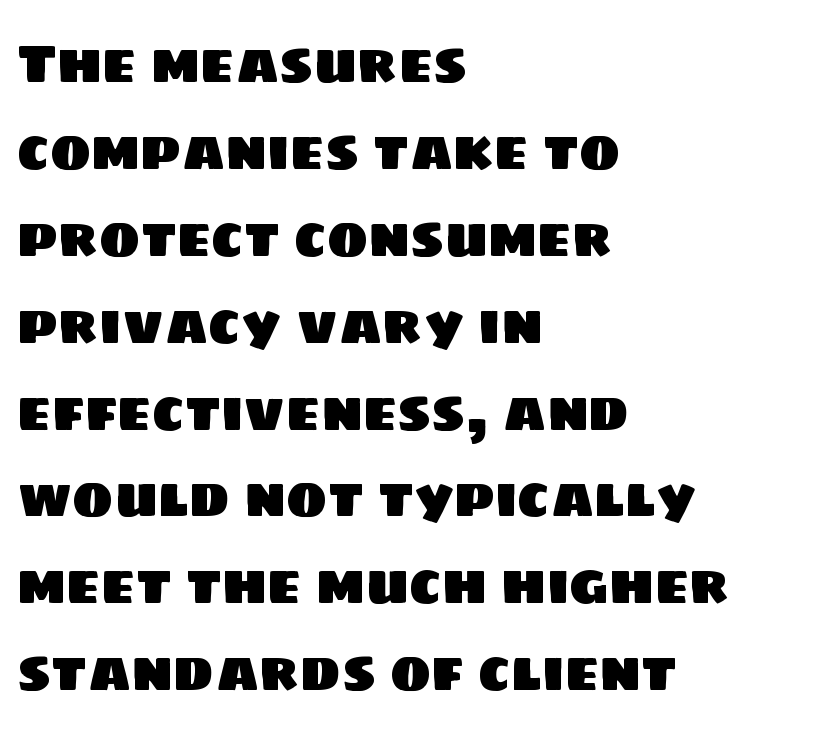
{"serif": "no", "width": "normal", "stroke_contrast": "low", "x_height": "large", "monospaced": "no", "underline": "no", "align": "left", "line_spacing": "normal", "line_spacing_ratio": 1.58, "letter_spacing": "normal", "letter_spacing_em": 0.0, "glyph_px": 55}
